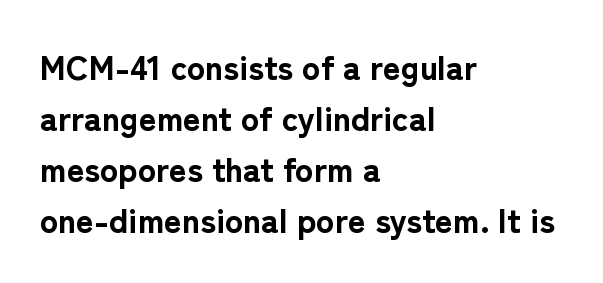
The rendering uses natural spacing where letterforms have individual widths. Nobody touched the tracking dial on this one. The rendering uses a moderate line-height, typical for paragraphs. Heavy-handed strokes throughout: this text is bold.
